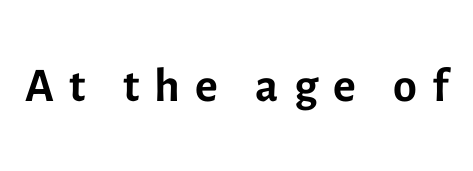
The image shows 69 px regular-weight sans-serif type, upright; set unusually wide letter spacing (+0.22 em), not underlined; a medium x-height.
